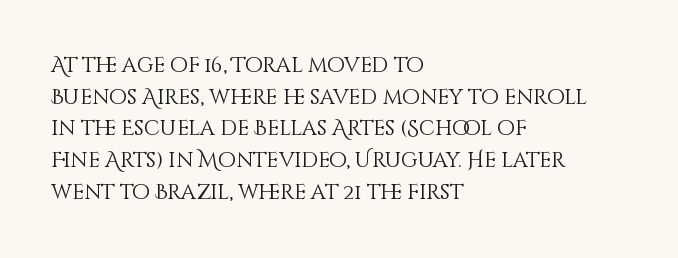
{"italic": "no", "bold": "no", "underline": "no", "align": "left", "line_spacing": "normal", "line_spacing_ratio": 1.51, "letter_spacing": "normal", "letter_spacing_em": 0.0, "glyph_px": 21}
